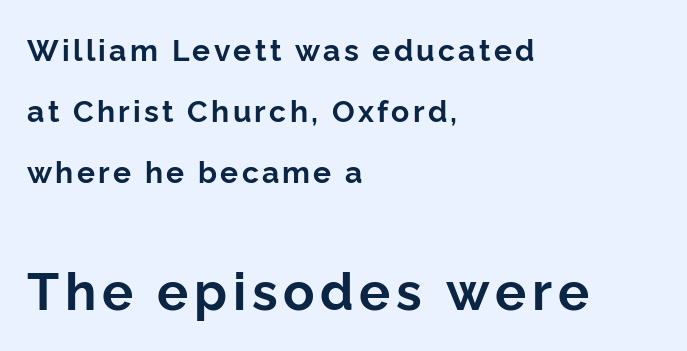
{"serif": "no", "italic": "no", "bold": "yes", "weight": "bold", "width": "normal", "stroke_contrast": "low", "x_height": "medium", "monospaced": "no", "underline": "no", "align": "left", "line_spacing": "loose", "line_spacing_ratio": 2.03, "larger_block": "second", "size_ratio": 1.73, "glyph_px": 52}
